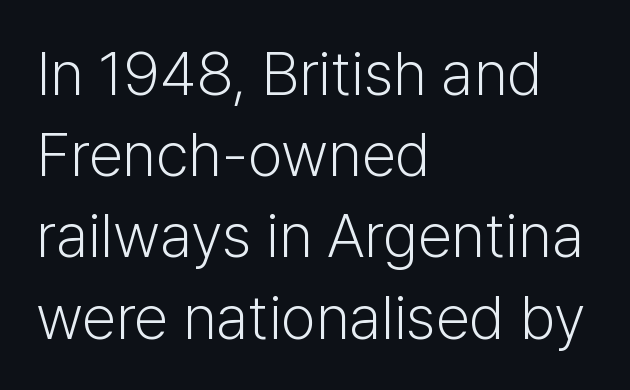
{"serif": "no", "italic": "no", "bold": "no", "weight": "light", "width": "normal", "stroke_contrast": "low", "x_height": "medium", "monospaced": "no", "underline": "no", "align": "left", "line_spacing": "normal", "line_spacing_ratio": 1.31, "letter_spacing": "normal", "letter_spacing_em": 0.0, "glyph_px": 62}
